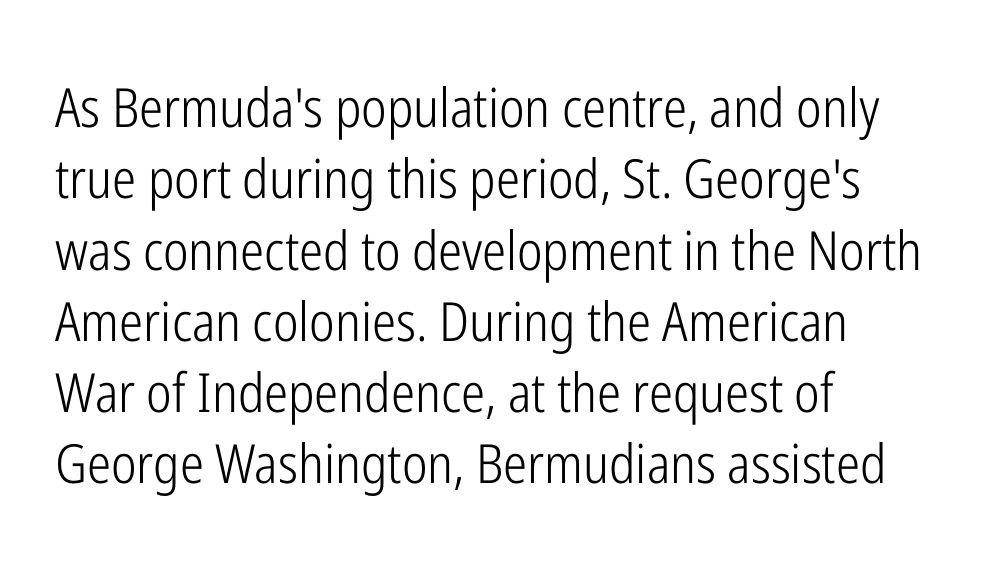
Every row of glyphs begins at an identical x-position on the left. Quick note: not italic, upright. The letters sit at their default tracking, neither squeezed nor spread. What kind of face is this? One without serifs — a sans.
